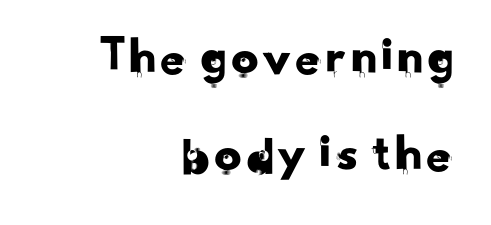
{"serif": "no", "width": "normal", "stroke_contrast": "low", "x_height": "small", "monospaced": "no", "underline": "no", "align": "right", "line_spacing_ratio": 1.8, "letter_spacing": "normal", "letter_spacing_em": 0.0, "glyph_px": 54}
